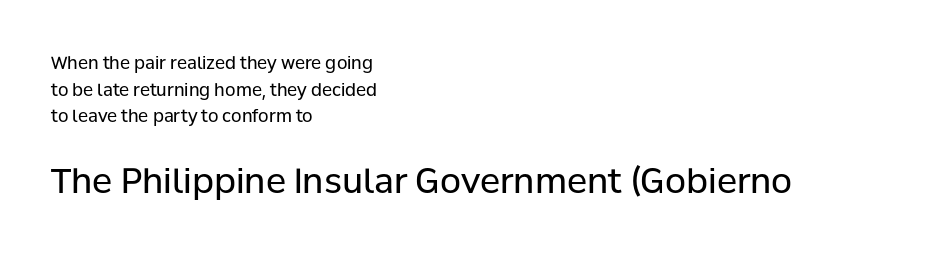
The rendering uses natural spacing where letterforms have individual widths. Does the type have serifs? No, each stem ends abruptly. These lines keep a tight, regular rhythm from letter to letter. Which margin do the lines hug? The left one — the right edge is uneven. These lines were composed using upright roman letters.
